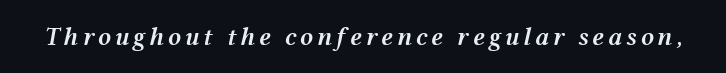
{"italic": "yes", "lean": "right", "slant_degrees": 12, "bold": "semi", "underline": "no", "glyph_px": 26}
